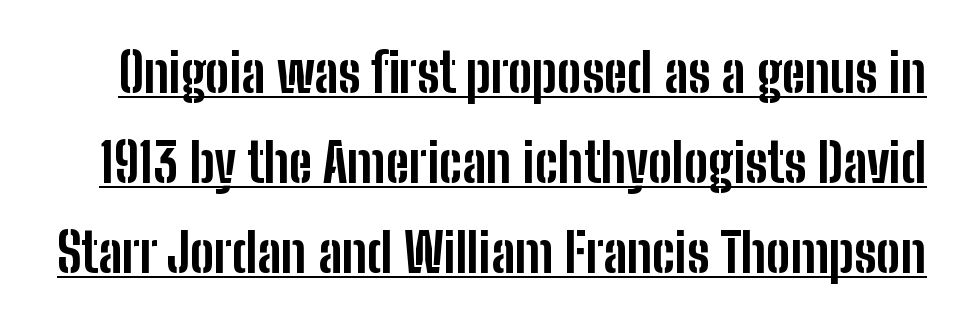
Q: Is the text bold? A: Yes.
Q: Is the text italic (slanted)? A: No, it is upright.
Q: Is the typeface a serif or a sans-serif typeface? A: Sans-serif.
Q: Is the text underlined? A: Yes.
Q: Is the spacing between letters normal or unusually wide? A: Normal.
Q: Is the spacing between lines tight, normal or loose? A: Normal.
Q: Width (condensed, normal, or wide)? A: Condensed.
Q: Stroke contrast? A: Low.
Q: x-height? A: Medium.
Q: Monospaced? A: No.
